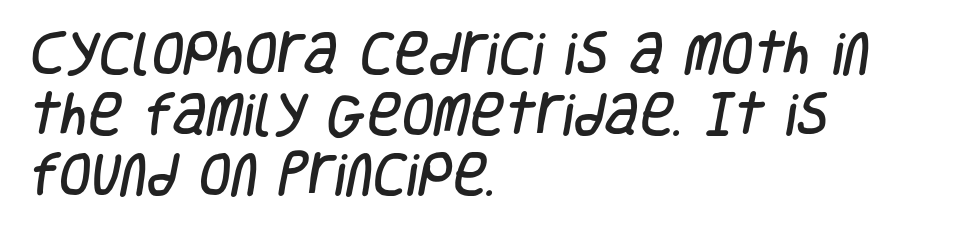
Line beginnings align vertically; line endings do not. Words float on clear page, feet unadorned. These lines are rendered in a variable-pitch font. In terms of leading, this rendering sits right in the middle.
